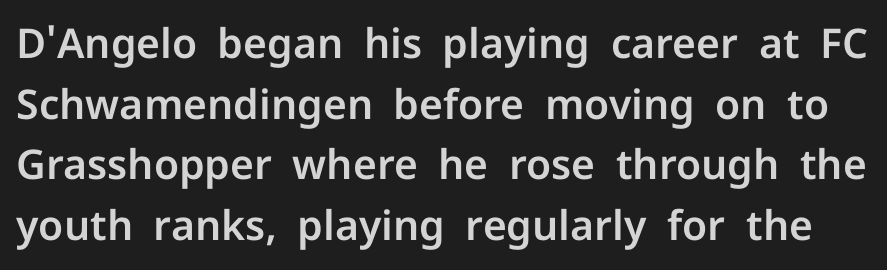
{"serif": "no", "italic": "no", "width": "normal", "stroke_contrast": "low", "x_height": "medium", "monospaced": "no", "underline": "no", "line_spacing": "normal", "line_spacing_ratio": 1.48, "letter_spacing": "normal", "letter_spacing_em": 0.0, "glyph_px": 41}
